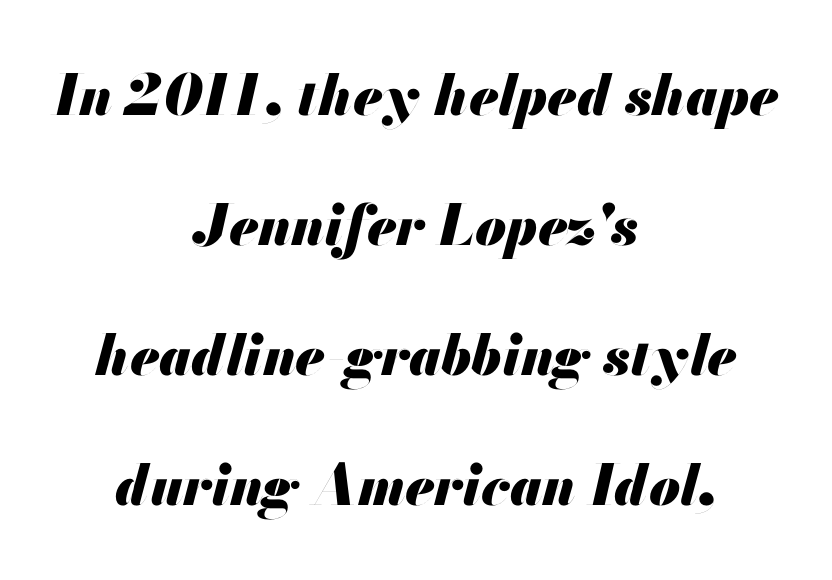
Q: Is the text bold? A: Yes.
Q: Is the text italic (slanted)? A: Yes, it leans right by about 13 degrees.
Q: Is the text underlined? A: No.
Q: How is the paragraph aligned? A: Centered.
Q: Is the spacing between letters normal or unusually wide? A: Normal.
Q: Is the spacing between lines tight, normal or loose? A: Loose.
Q: Width (condensed, normal, or wide)? A: Normal.
Q: Stroke contrast? A: Medium.
Q: x-height? A: Small.
Q: Monospaced? A: No.
